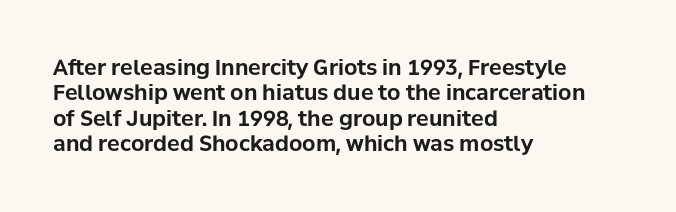
The gaps between neighbouring characters are ordinary and unremarkable. Heavy, bold letterforms. Posture: straight, roman, zero tilt. Caption: multi-line text, flush left, ragged right. Clear beneath every line of the passage.
